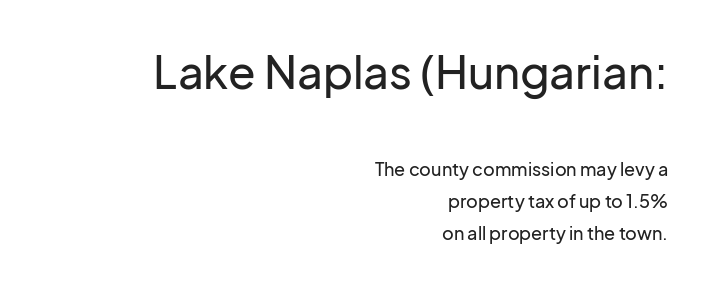
Q: Is the text italic (slanted)? A: No, it is upright.
Q: Is the typeface a serif or a sans-serif typeface? A: Sans-serif.
Q: Is the text underlined? A: No.
Q: How is the paragraph aligned? A: Right-aligned.
Q: Is the spacing between letters normal or unusually wide? A: Normal.
Q: Which block of text is set in a larger size, the first (top) or the second (bottom)? A: The first (top) one.
Q: Width (condensed, normal, or wide)? A: Normal.
Q: Stroke contrast? A: Low.
Q: x-height? A: Medium.
Q: Monospaced? A: No.
